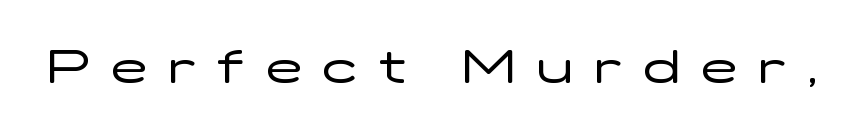
Anything drawn beneath the words? Only blank space. Is this a fixed-width face? No — the glyphs have proportional, varying widths. Notice how the stems are strictly vertical — no italics here. The letters look calm and open, with moderate or lighter stems.
